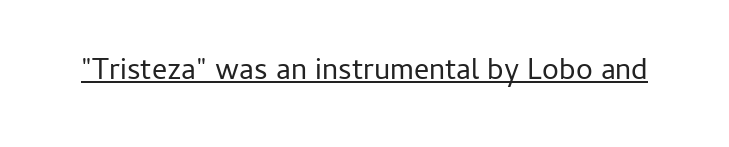
Q: Is the text bold? A: No.
Q: Is the text italic (slanted)? A: No, it is upright.
Q: Is the typeface a serif or a sans-serif typeface? A: Sans-serif.
Q: Is the text underlined? A: Yes.
Q: Is the spacing between letters normal or unusually wide? A: Normal.
Q: Width (condensed, normal, or wide)? A: Normal.
Q: Stroke contrast? A: Low.
Q: x-height? A: Medium.
Q: Monospaced? A: No.
